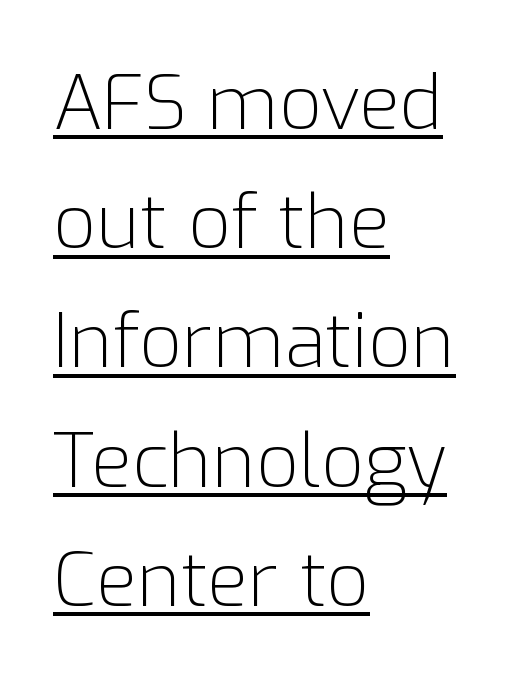
The image shows 75 px light sans-serif type, upright; set left-aligned, normal line spacing (1.59x), normal letter spacing, underlined; low stroke contrast and a medium x-height.
